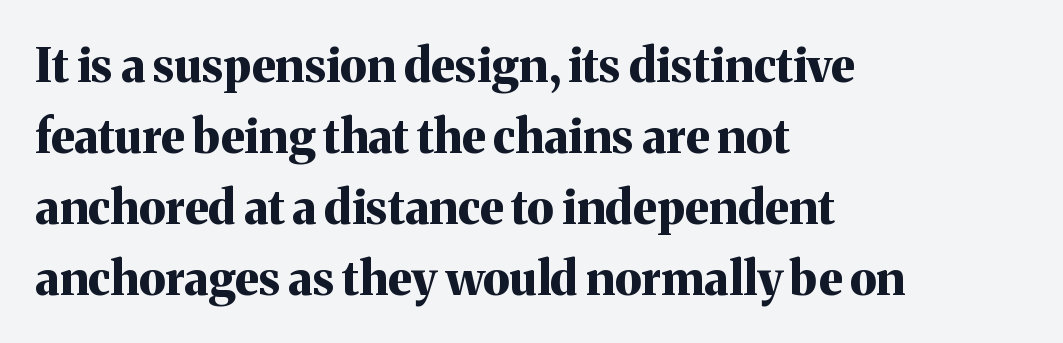
{"serif": "yes", "italic": "no", "bold": "yes", "weight": "bold", "width": "normal", "stroke_contrast": "medium", "x_height": "medium", "monospaced": "no", "underline": "no", "align": "left", "line_spacing": "normal", "line_spacing_ratio": 1.51, "letter_spacing": "normal", "letter_spacing_em": 0.0, "glyph_px": 47}
